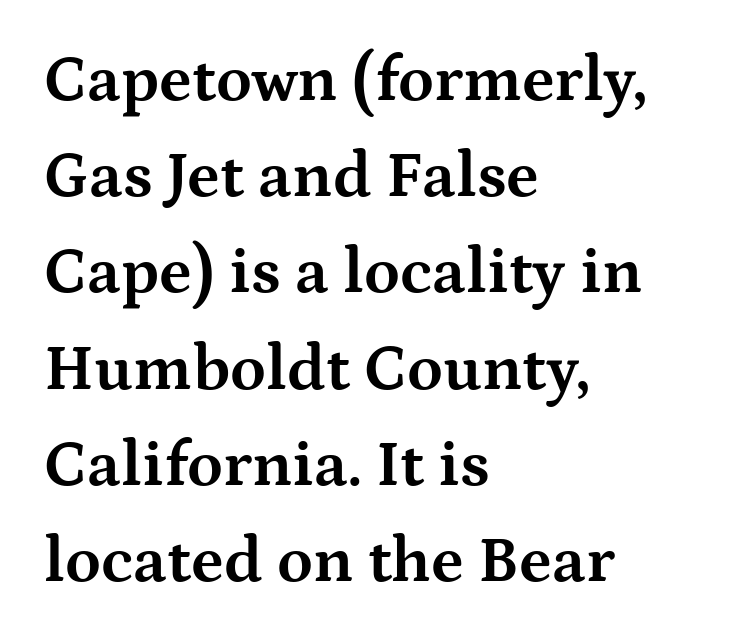
Q: Is the text bold? A: Yes.
Q: Is the text italic (slanted)? A: No, it is upright.
Q: Is the typeface a serif or a sans-serif typeface? A: Serif.
Q: Is the text underlined? A: No.
Q: How is the paragraph aligned? A: Left-aligned.
Q: Is the spacing between letters normal or unusually wide? A: Normal.
Q: Is the spacing between lines tight, normal or loose? A: Normal.
Q: Width (condensed, normal, or wide)? A: Wide.
Q: Stroke contrast? A: Medium.
Q: x-height? A: Medium.
Q: Monospaced? A: No.
